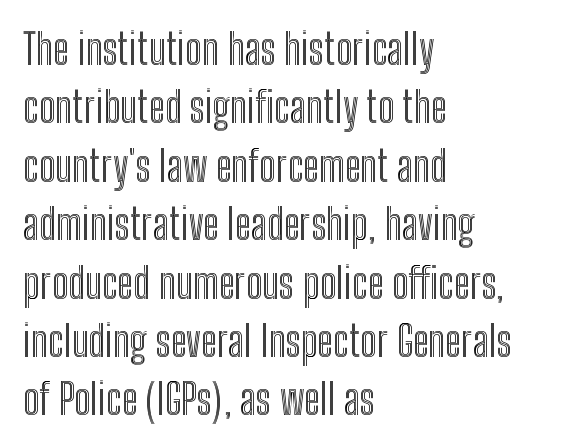
Lines of text with bare space underneath. The letters advance in unequal steps, a hallmark of proportional type. A typesetter would call this leading conventional body-copy spacing. Characters remain perfectly vertical along every line. All the whitespace from short lines collects on the right.
